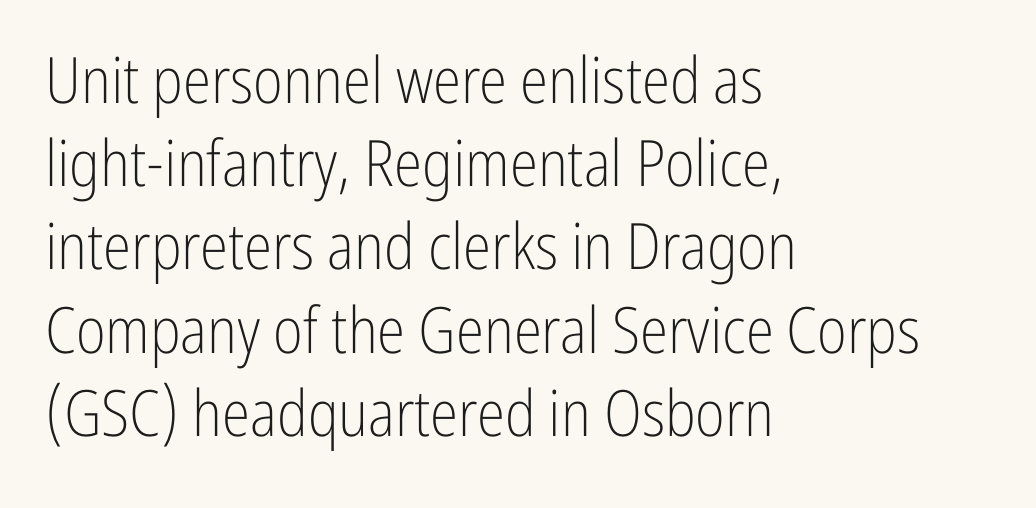
The image shows 64 px light, condensed sans-serif type, upright; set left-aligned, normal line spacing (1.3x), normal letter spacing, not underlined; low stroke contrast and a medium x-height.
